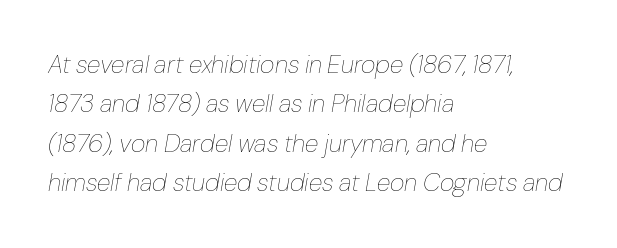
The image shows 25 px text type, italic (leaning right); set left-aligned, normal line spacing (1.58x), normal letter spacing, not underlined.
